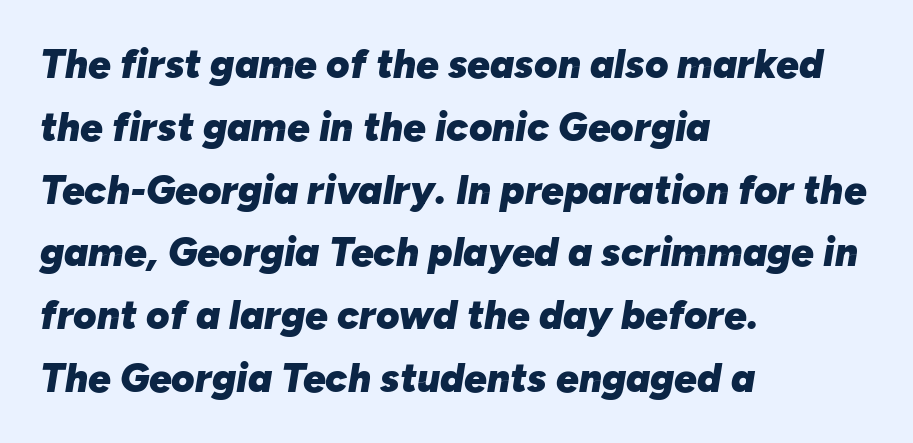
The image shows 40 px heavy type, italic (leaning right); set left-aligned, normal line spacing (1.57x), normal letter spacing, not underlined; low stroke contrast and a medium x-height.
